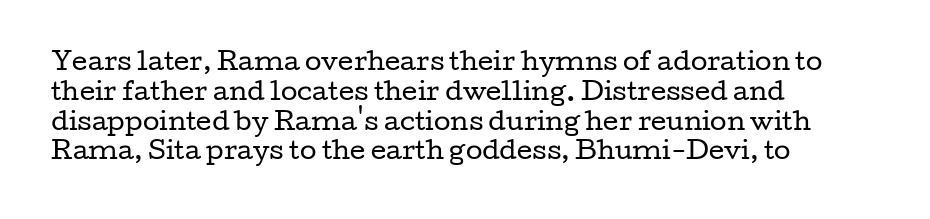
If you drew a line through each stem, it would be perfectly vertical. Tracking value appears to be zero — textbook default spacing. The rag falls on the right side of this text block. The face looks like a standard text weight, possibly lighter. The string is rendered with underlining switched off.
